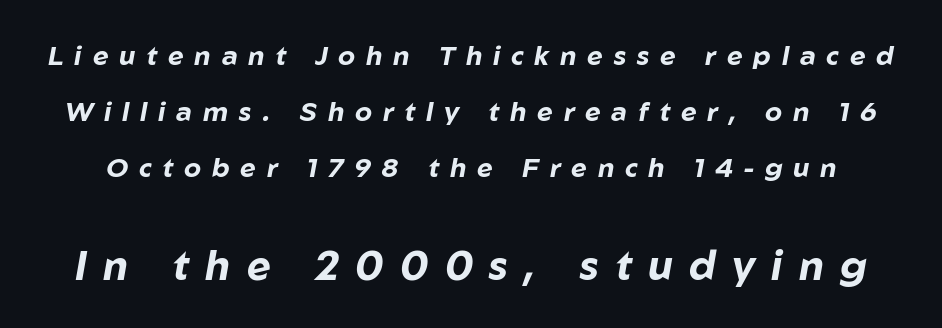
{"italic": "yes", "lean": "right", "slant_degrees": 10, "bold": "yes", "weight": "bold", "width": "normal", "stroke_contrast": "low", "x_height": "medium", "monospaced": "no", "underline": "no", "line_spacing": "loose", "line_spacing_ratio": 2.08, "letter_spacing": "wide", "letter_spacing_em": 0.4, "larger_block": "second", "size_ratio": 1.52, "glyph_px": 41}
